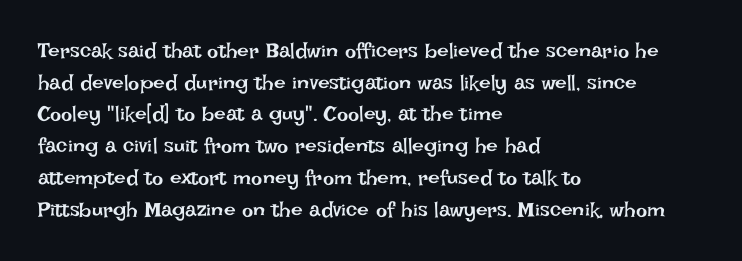
Style check: upright. Leftover space on each line is placed entirely after the last word. The rows are spaced the way most documents space them. The font is comparable to plain body text, perhaps lighter. Honestly, there is no underline to notice here at all. Nobody touched the tracking dial on this one.
